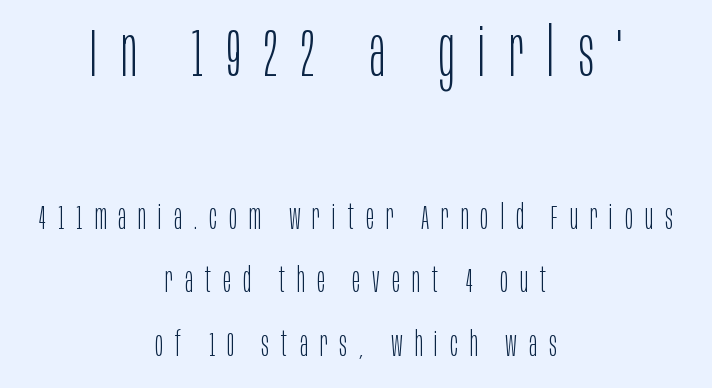
Q: Is the text bold? A: No.
Q: Is the text italic (slanted)? A: No, it is upright.
Q: Is the typeface a serif or a sans-serif typeface? A: Sans-serif.
Q: Is the text underlined? A: No.
Q: How is the paragraph aligned? A: Centered.
Q: Is the spacing between letters normal or unusually wide? A: Unusually wide.
Q: Which block of text is set in a larger size, the first (top) or the second (bottom)? A: The first (top) one.
Q: Width (condensed, normal, or wide)? A: Condensed.
Q: Stroke contrast? A: Low.
Q: x-height? A: Large.
Q: Monospaced? A: No.
